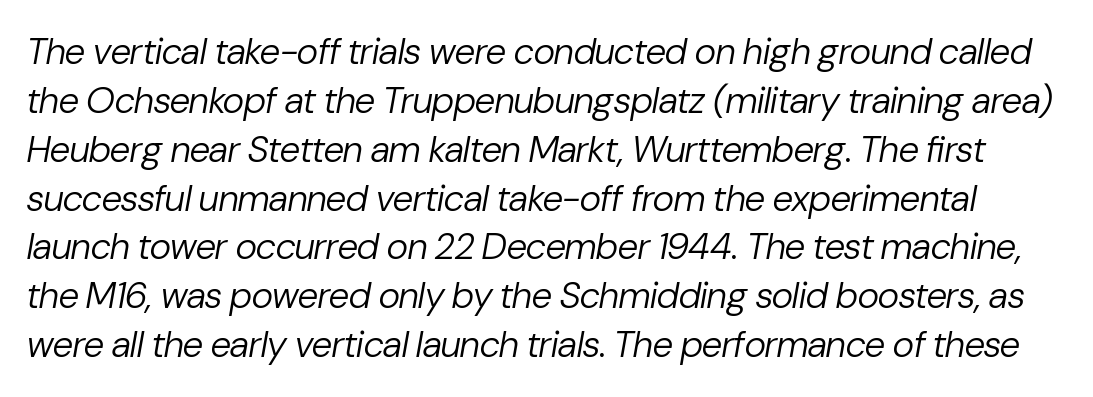
{"italic": "yes", "lean": "right", "slant_degrees": 10, "bold": "no", "weight": "regular", "width": "normal", "stroke_contrast": "low", "x_height": "medium", "monospaced": "no", "underline": "no", "line_spacing": "normal", "line_spacing_ratio": 1.32, "letter_spacing": "normal", "letter_spacing_em": 0.0, "glyph_px": 37}
